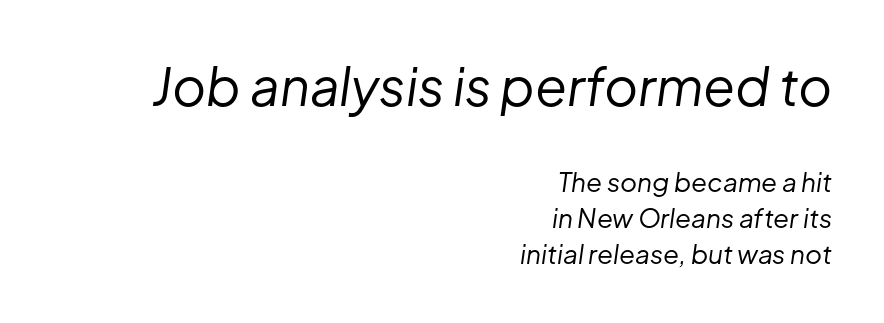
{"italic": "yes", "lean": "right", "slant_degrees": 8, "bold": "no", "weight": "regular", "width": "normal", "stroke_contrast": "low", "x_height": "medium", "monospaced": "no", "underline": "no", "align": "right", "line_spacing": "normal", "line_spacing_ratio": 1.38, "letter_spacing": "normal", "letter_spacing_em": 0.0, "larger_block": "first", "size_ratio": 2.0, "glyph_px": 52}
